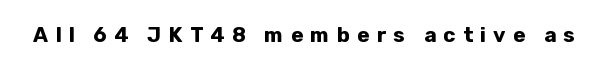
Plain, unruled lines of type. The face used here is rendered with a markedly widened letterfit. You can tell it's not italic because the verticals are truly vertical. Stroke thickness is high; the sample reads as a true bold.
